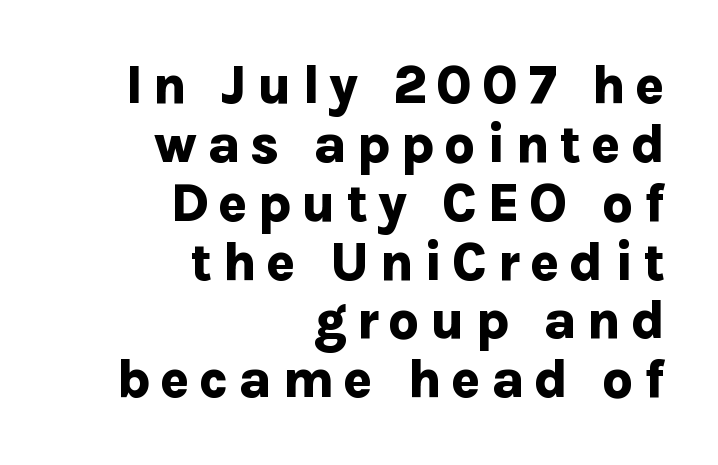
Q: Is the text bold? A: Yes.
Q: Is the text italic (slanted)? A: No, it is upright.
Q: Is the typeface a serif or a sans-serif typeface? A: Sans-serif.
Q: Is the text underlined? A: No.
Q: How is the paragraph aligned? A: Right-aligned.
Q: Is the spacing between lines tight, normal or loose? A: Tight.
Q: Width (condensed, normal, or wide)? A: Normal.
Q: Stroke contrast? A: Low.
Q: x-height? A: Medium.
Q: Monospaced? A: No.
